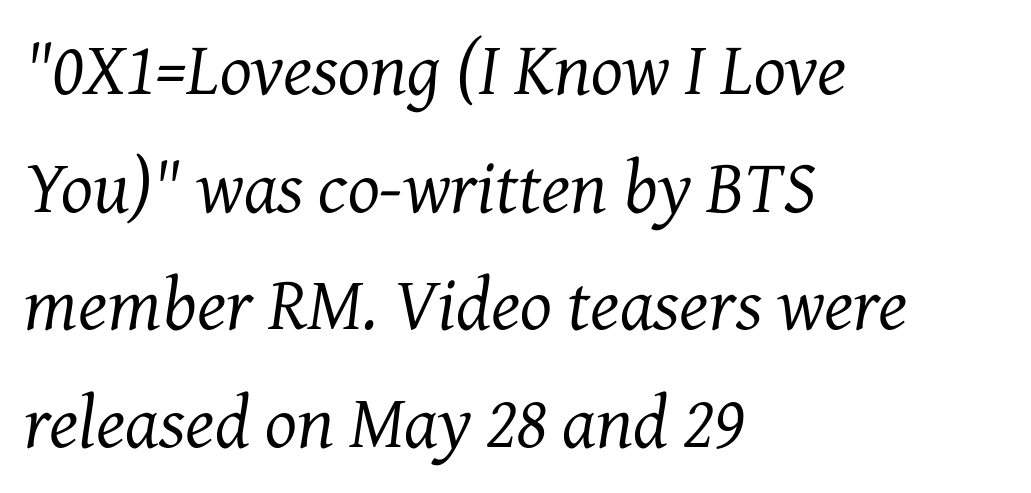
The image shows 75 px regular-weight serif type, italic (leaning right); set left-aligned, normal line spacing (1.57x), normal letter spacing, not underlined; medium stroke contrast and a medium x-height.
